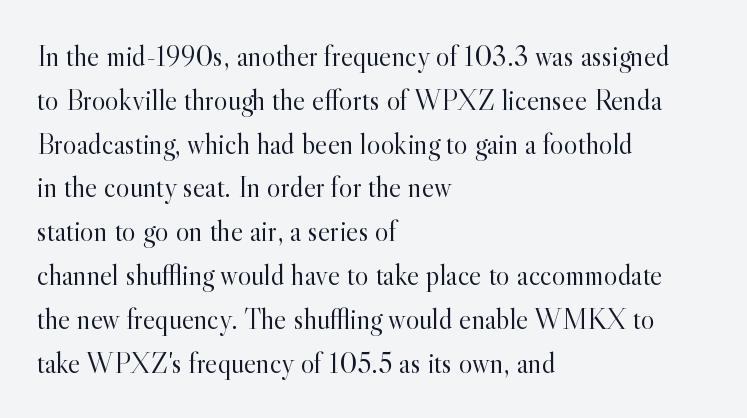
Tracking value appears to be zero — textbook default spacing. The passage shown is not bold in any degree. Every character sits straight up, as roman type does. Type style note: has serifs.
